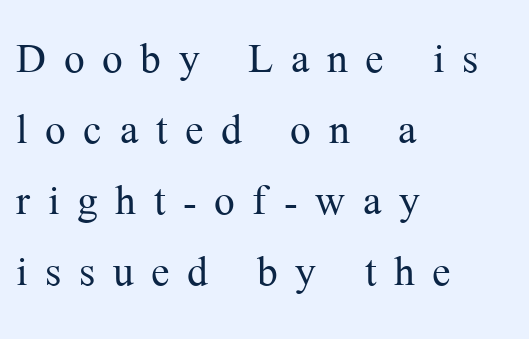
Q: Is the text bold? A: No.
Q: Is the text italic (slanted)? A: No, it is upright.
Q: Is the typeface a serif or a sans-serif typeface? A: Serif.
Q: Is the text underlined? A: No.
Q: How is the paragraph aligned? A: Left-aligned.
Q: Is the spacing between letters normal or unusually wide? A: Unusually wide.
Q: Is the spacing between lines tight, normal or loose? A: Normal.
Q: Width (condensed, normal, or wide)? A: Normal.
Q: Stroke contrast? A: Medium.
Q: x-height? A: Medium.
Q: Monospaced? A: No.
